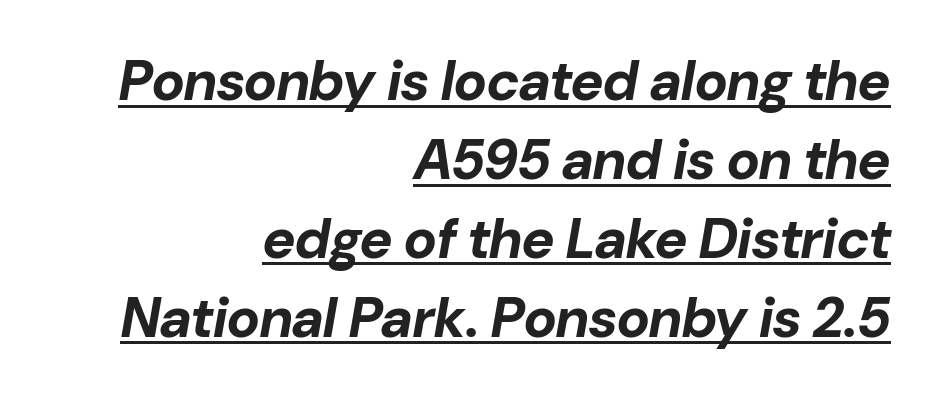
{"italic": "yes", "lean": "right", "slant_degrees": 10, "bold": "yes", "weight": "bold", "width": "normal", "stroke_contrast": "low", "x_height": "medium", "monospaced": "no", "underline": "yes", "align": "right", "line_spacing": "normal", "line_spacing_ratio": 1.41, "letter_spacing": "normal", "letter_spacing_em": 0.0, "glyph_px": 56}
